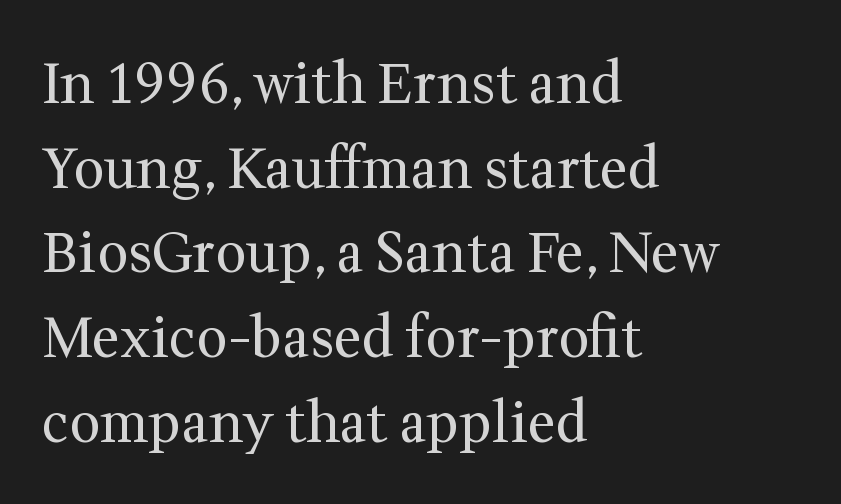
The image shows 55 px regular-weight serif type, upright; set left-aligned, normal line spacing (1.54x), normal letter spacing, not underlined; medium stroke contrast and a medium x-height.
